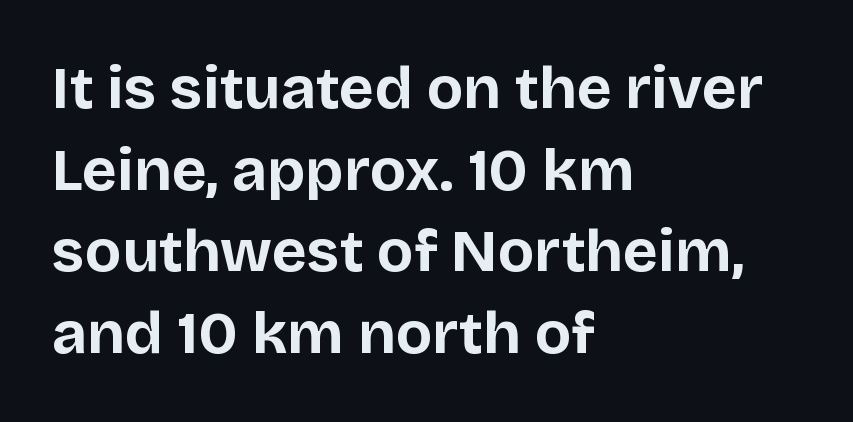
{"serif": "no", "italic": "no", "bold": "yes", "weight": "bold", "width": "normal", "stroke_contrast": "low", "x_height": "large", "monospaced": "no", "underline": "no", "align": "left", "line_spacing": "normal", "line_spacing_ratio": 1.36, "letter_spacing": "normal", "letter_spacing_em": 0.0, "glyph_px": 60}
